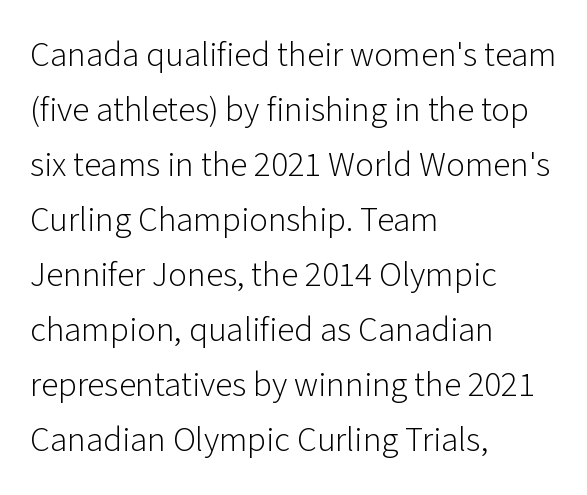
The characters display no serif detailing; their extremities are plain. Default kerning and tracking; the words read as compact shapes. The specimen reads as upright at a glance. The compositor pushed each line to the left boundary. Regarding leading, the lines here are spaced in the standard way. This reads as an unemphasized weight, regular at the heaviest.
